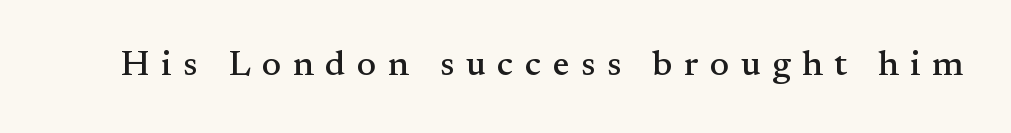
Q: Is the text italic (slanted)? A: No, it is upright.
Q: Is the typeface a serif or a sans-serif typeface? A: Serif.
Q: Is the text underlined? A: No.
Q: Is the spacing between letters normal or unusually wide? A: Unusually wide.
Q: Width (condensed, normal, or wide)? A: Normal.
Q: Stroke contrast? A: Medium.
Q: x-height? A: Small.
Q: Monospaced? A: No.
